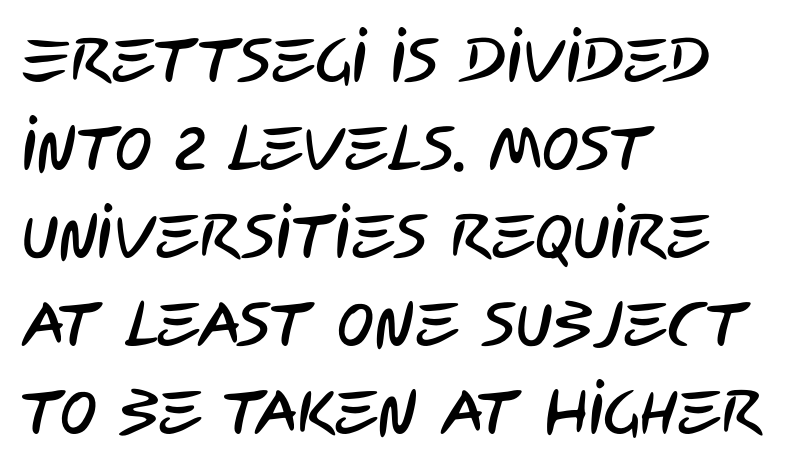
Q: Is the typeface a serif or a sans-serif typeface? A: Sans-serif.
Q: Is the text underlined? A: No.
Q: How is the paragraph aligned? A: Left-aligned.
Q: Is the spacing between letters normal or unusually wide? A: Normal.
Q: Is the spacing between lines tight, normal or loose? A: Normal.
Q: Width (condensed, normal, or wide)? A: Condensed.
Q: Stroke contrast? A: Low.
Q: x-height? A: Large.
Q: Monospaced? A: No.
